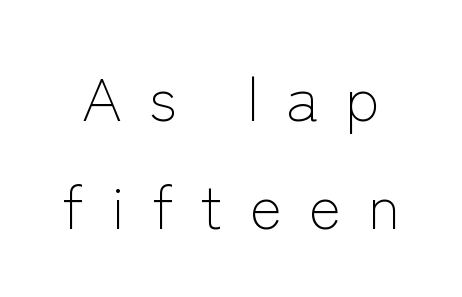
The image shows 61 px light sans-serif type, upright; set line spacing 1.77x, unusually wide letter spacing (+0.44 em), not underlined; low stroke contrast and a medium x-height.
